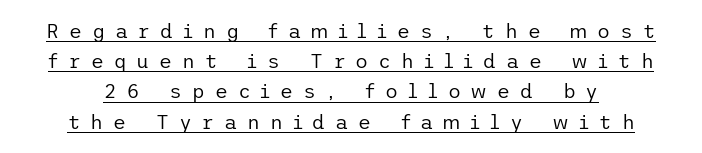
The image shows 20 px text type, upright; set normal line spacing (1.51x), unusually wide letter spacing (+0.49 em), underlined.
